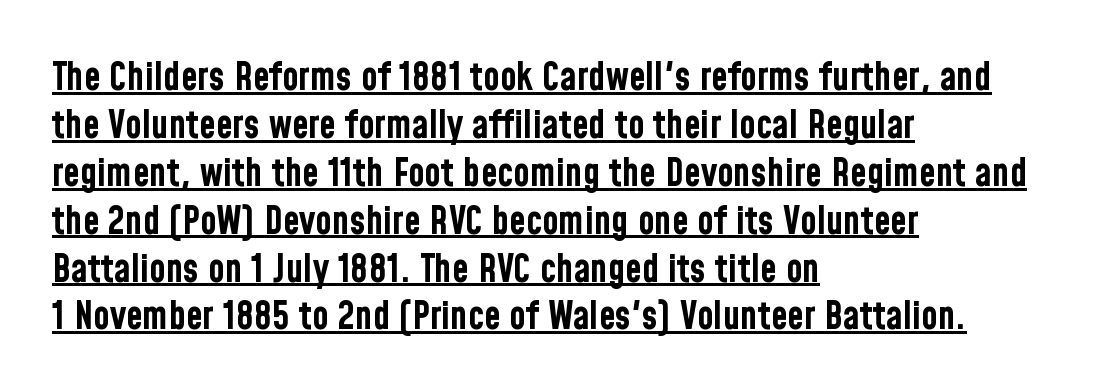
Q: Is the text bold? A: Yes.
Q: Is the text italic (slanted)? A: No, it is upright.
Q: Is the typeface a serif or a sans-serif typeface? A: Sans-serif.
Q: Is the text underlined? A: Yes.
Q: How is the paragraph aligned? A: Left-aligned.
Q: Is the spacing between letters normal or unusually wide? A: Normal.
Q: Is the spacing between lines tight, normal or loose? A: Normal.
Q: Width (condensed, normal, or wide)? A: Condensed.
Q: Stroke contrast? A: Low.
Q: x-height? A: Medium.
Q: Monospaced? A: No.
